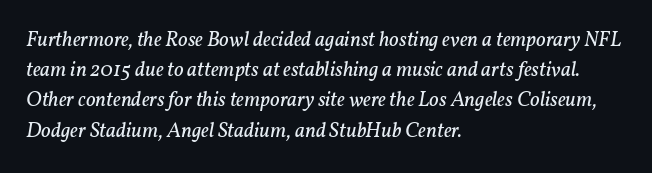
The letterforms sit shoulder to shoulder at normal distance. The weight tops out at a normal text grade. Vertical spacing — default. This sample is left-justified, so line endings fall wherever the words run out. Rendered with sloped, italic letterforms. The space beneath each line is pristine and unruled.
